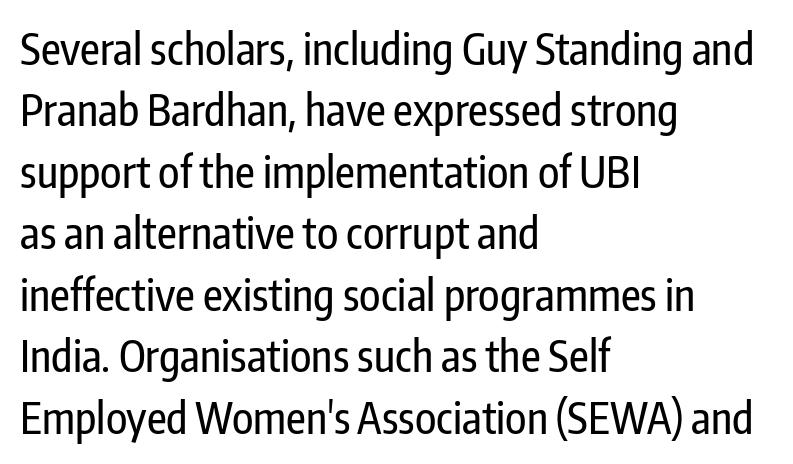
{"serif": "no", "italic": "no", "width": "condensed", "stroke_contrast": "low", "x_height": "medium", "monospaced": "no", "underline": "no", "align": "left", "line_spacing": "normal", "line_spacing_ratio": 1.43, "letter_spacing": "normal", "letter_spacing_em": 0.0, "glyph_px": 43}
